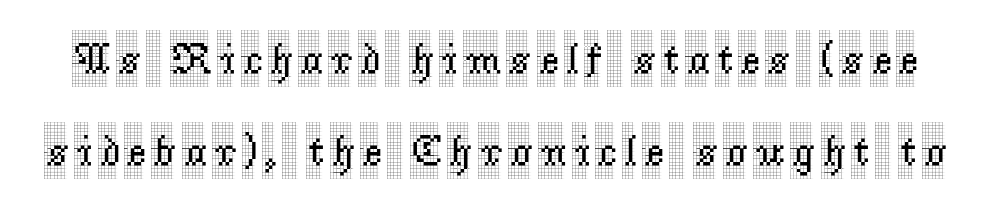
The area under the type is left untouched. Do the characters align in a grid? No, the font is proportional. Regarding serifs, this sample has them. No italicization has been applied; the sample stays upright. The leading is generous, giving the passage an open texture.
